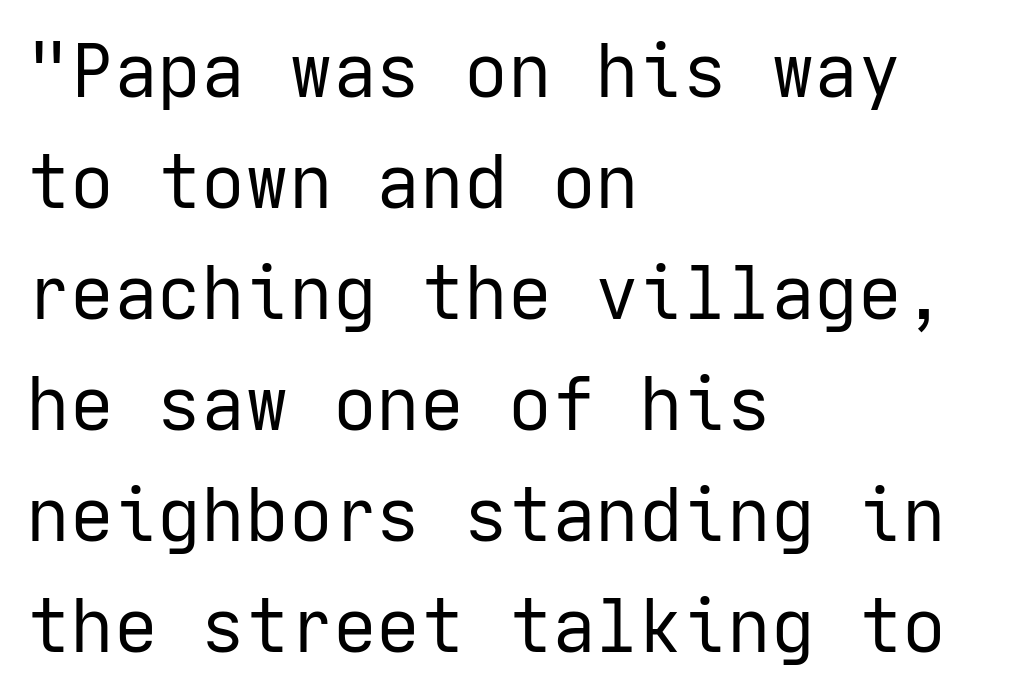
Style check: upright. Teacher's note: observe the even left margin — that is flush-left alignment. The horizontal fit of the characters is conventional and even. Serifs: no, the terminals of the letterforms are clean. Is the type heavy? It reads as light-to-regular instead.
